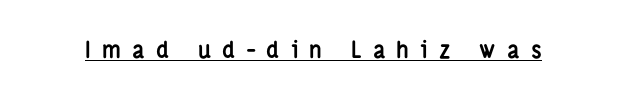
This sample carries an underscore along the baseline area. The face used here has the dense, thick strokes of a bold. Tracking value appears strongly positive — letters spread wide. It's the straight-up-and-down kind of type.
